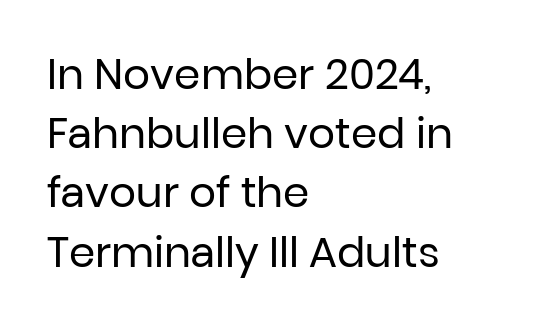
Q: Is the text bold? A: No.
Q: Is the text italic (slanted)? A: No, it is upright.
Q: Is the typeface a serif or a sans-serif typeface? A: Sans-serif.
Q: Is the text underlined? A: No.
Q: How is the paragraph aligned? A: Left-aligned.
Q: Is the spacing between letters normal or unusually wide? A: Normal.
Q: Is the spacing between lines tight, normal or loose? A: Normal.
Q: Width (condensed, normal, or wide)? A: Normal.
Q: Stroke contrast? A: Low.
Q: x-height? A: Medium.
Q: Monospaced? A: No.
